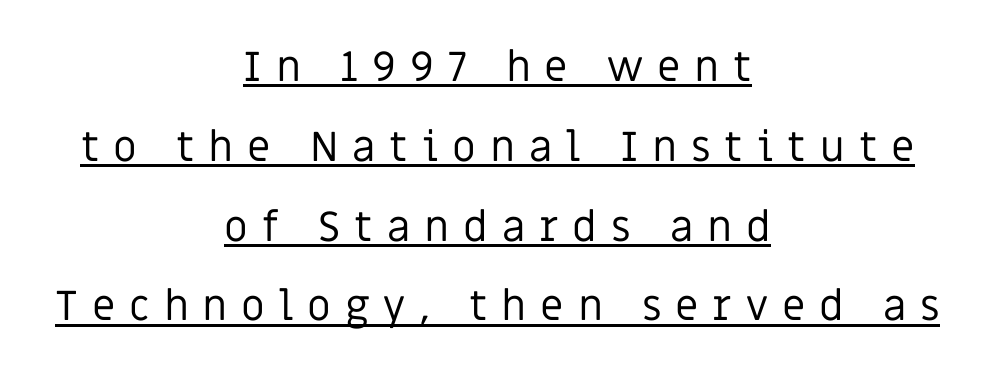
The image shows 42 px regular-weight sans-serif type, upright; set centered, loose line spacing (1.9x), unusually wide letter spacing (+0.33 em), underlined; low stroke contrast and a large x-height.
